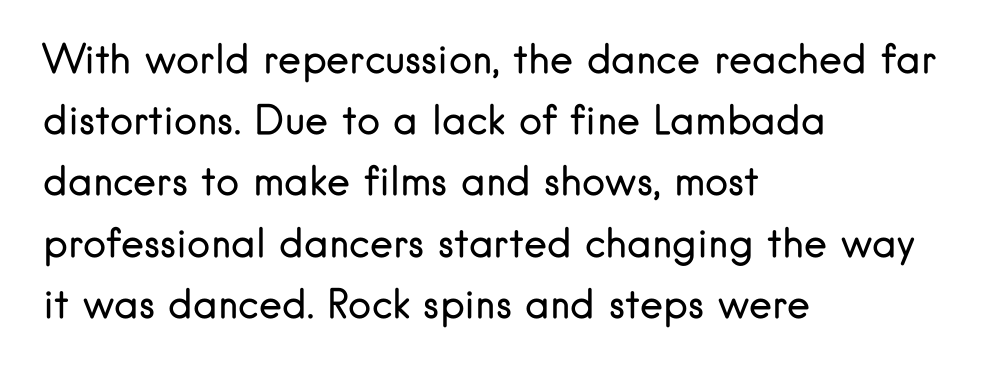
The image shows 39 px regular-weight sans-serif type, upright; set left-aligned, normal line spacing (1.57x), normal letter spacing, not underlined; low stroke contrast and a small x-height.
